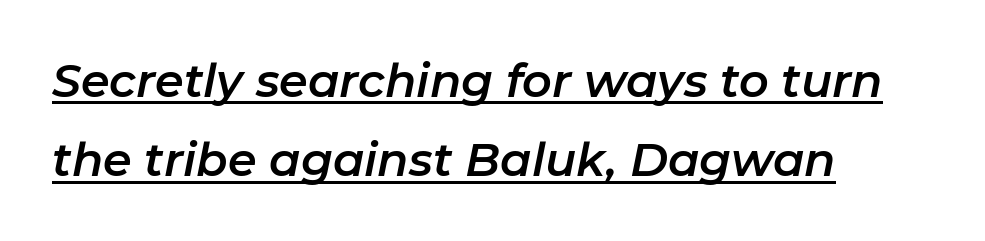
The image shows 46 px text type, italic (leaning right); set left-aligned, line spacing 1.72x, normal letter spacing, underlined; low stroke contrast and a medium x-height.
